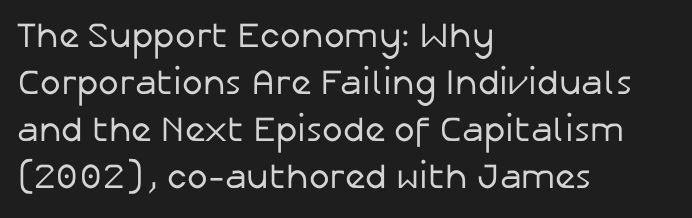
Q: Is the text bold? A: No.
Q: Is the text italic (slanted)? A: No, it is upright.
Q: Is the typeface a serif or a sans-serif typeface? A: Sans-serif.
Q: Is the text underlined? A: No.
Q: How is the paragraph aligned? A: Left-aligned.
Q: Is the spacing between letters normal or unusually wide? A: Normal.
Q: Is the spacing between lines tight, normal or loose? A: Normal.
Q: Width (condensed, normal, or wide)? A: Normal.
Q: Stroke contrast? A: Low.
Q: x-height? A: Medium.
Q: Monospaced? A: No.
